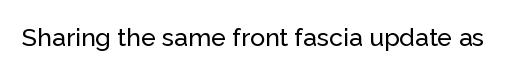
{"italic": "no", "underline": "no", "letter_spacing": "normal", "letter_spacing_em": 0.0, "glyph_px": 25}
